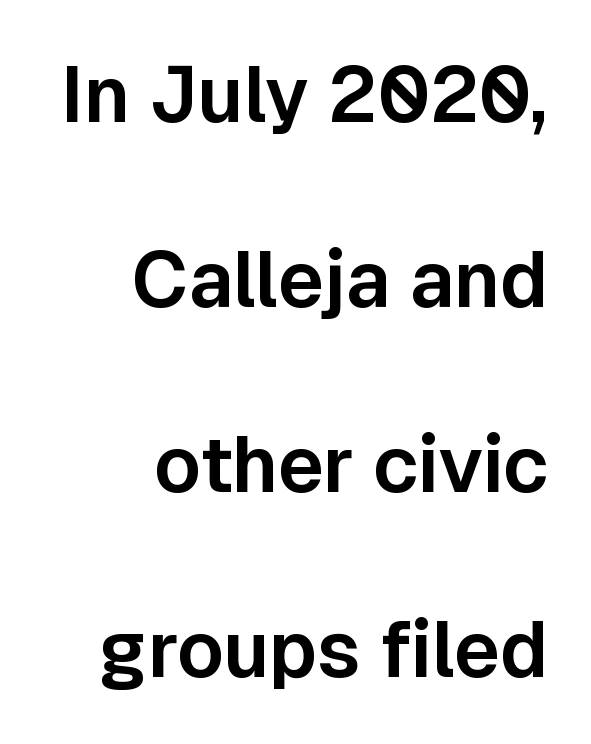
The image shows 78 px sans-serif type, upright; set right-aligned, loose line spacing (2.37x), normal letter spacing, not underlined; low stroke contrast and a medium x-height.
